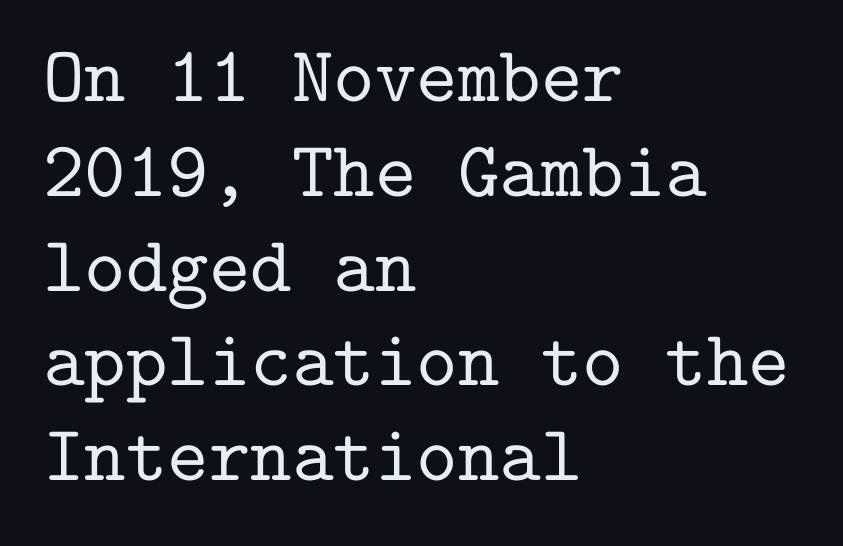
{"serif": "yes", "italic": "no", "width": "normal", "stroke_contrast": "low", "x_height": "medium", "monospaced": "yes", "underline": "no", "align": "left", "line_spacing_ratio": 1.2, "letter_spacing": "normal", "letter_spacing_em": 0.0, "glyph_px": 79}
